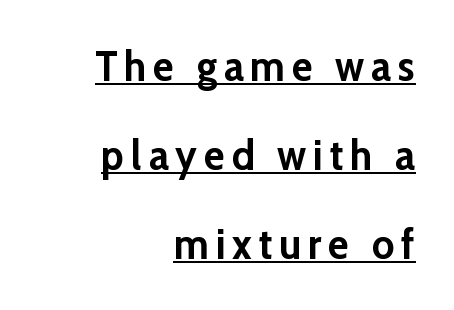
Q: Is the text bold? A: Yes.
Q: Is the text italic (slanted)? A: No, it is upright.
Q: Is the typeface a serif or a sans-serif typeface? A: Sans-serif.
Q: Is the text underlined? A: Yes.
Q: How is the paragraph aligned? A: Right-aligned.
Q: Is the spacing between lines tight, normal or loose? A: Loose.
Q: Width (condensed, normal, or wide)? A: Normal.
Q: Stroke contrast? A: Low.
Q: x-height? A: Medium.
Q: Monospaced? A: No.
